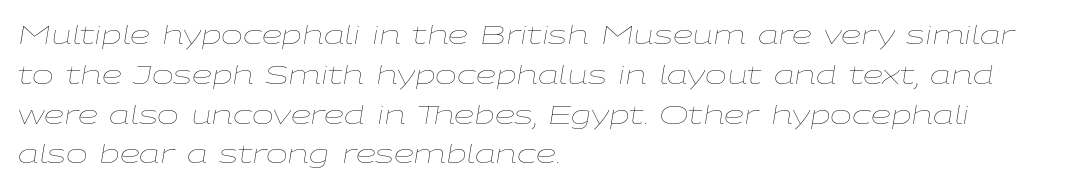
{"italic": "yes", "lean": "right", "slant_degrees": 9, "bold": "no", "underline": "no", "align": "left", "line_spacing": "normal", "line_spacing_ratio": 1.53, "letter_spacing": "normal", "letter_spacing_em": 0.0, "glyph_px": 26}
